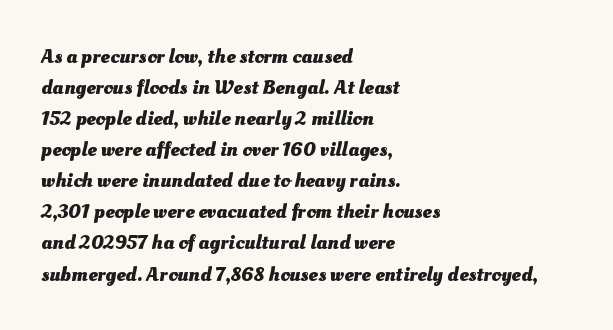
The image shows 21 px bold type; set left-aligned, normal line spacing (1.48x), normal letter spacing, not underlined.
